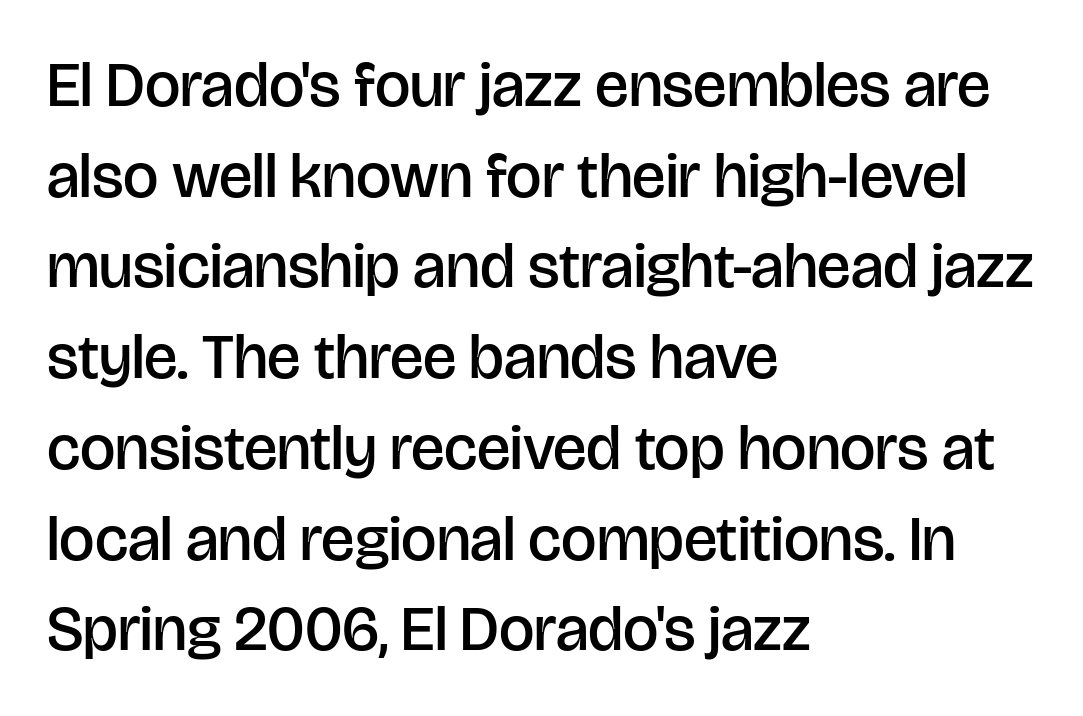
These lines keep a tight, regular rhythm from letter to letter. This block has exactly the height ordinary leading produces. The lettering stays uniformly vertical, giving the passage a roman look. The rendering uses natural spacing where letterforms have individual widths. To sum up the face: it is a sans, with no serifs.
